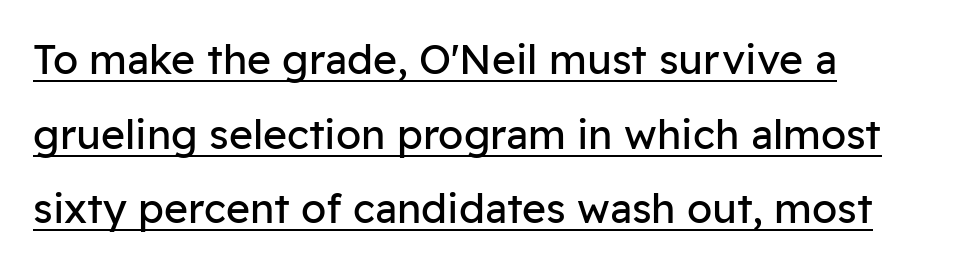
Q: Is the text bold? A: No.
Q: Is the text italic (slanted)? A: No, it is upright.
Q: Is the typeface a serif or a sans-serif typeface? A: Sans-serif.
Q: Is the text underlined? A: Yes.
Q: How is the paragraph aligned? A: Left-aligned.
Q: Is the spacing between letters normal or unusually wide? A: Normal.
Q: Width (condensed, normal, or wide)? A: Normal.
Q: Stroke contrast? A: Low.
Q: x-height? A: Medium.
Q: Monospaced? A: No.
